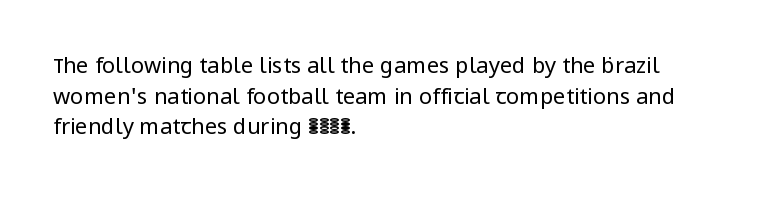
{"italic": "no", "bold": "no", "underline": "no", "align": "left", "line_spacing": "normal", "line_spacing_ratio": 1.39, "letter_spacing": "normal", "letter_spacing_em": 0.0, "glyph_px": 22}
